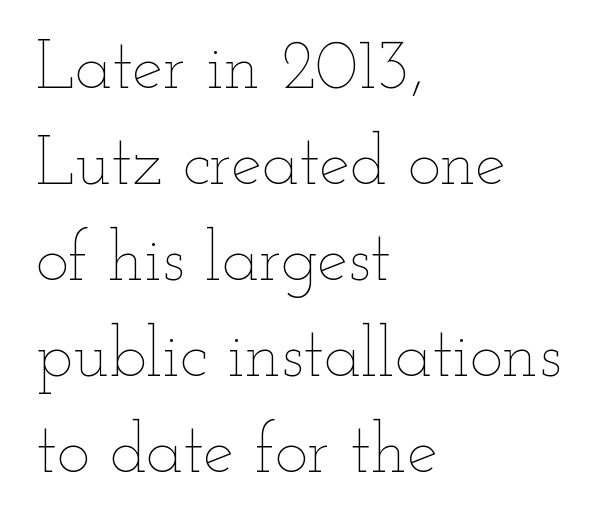
Q: Is the text bold? A: No.
Q: Is the text italic (slanted)? A: No, it is upright.
Q: Is the text underlined? A: No.
Q: How is the paragraph aligned? A: Left-aligned.
Q: Is the spacing between letters normal or unusually wide? A: Normal.
Q: Is the spacing between lines tight, normal or loose? A: Normal.
Q: Width (condensed, normal, or wide)? A: Wide.
Q: Stroke contrast? A: Low.
Q: x-height? A: Small.
Q: Monospaced? A: No.
